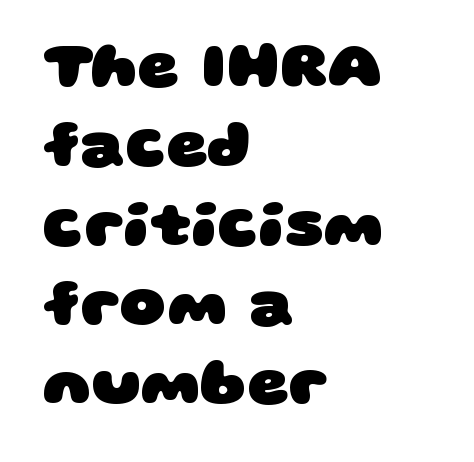
Q: Is the text bold? A: Yes.
Q: Is the typeface a serif or a sans-serif typeface? A: Sans-serif.
Q: Is the text underlined? A: No.
Q: How is the paragraph aligned? A: Left-aligned.
Q: Is the spacing between letters normal or unusually wide? A: Normal.
Q: Width (condensed, normal, or wide)? A: Wide.
Q: Stroke contrast? A: Low.
Q: x-height? A: Large.
Q: Monospaced? A: No.
